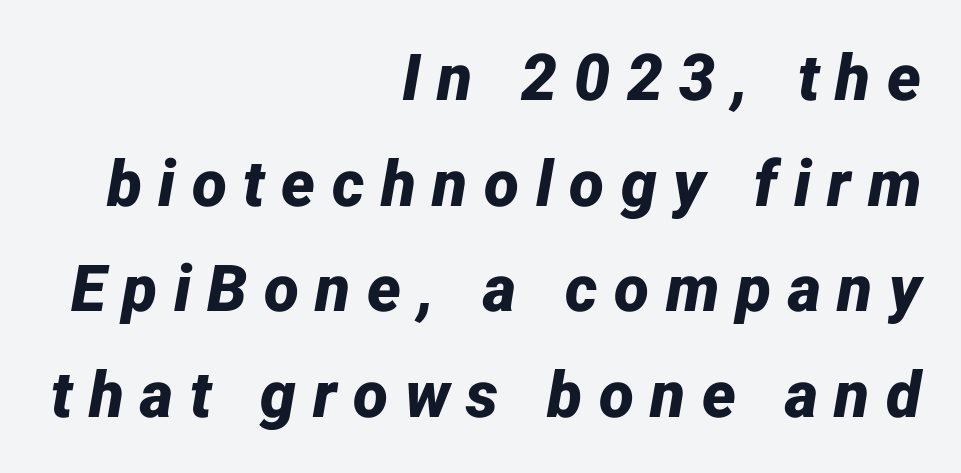
Q: Is the text bold? A: Yes.
Q: Is the text italic (slanted)? A: Yes, it leans right by about 12 degrees.
Q: Is the text underlined? A: No.
Q: How is the paragraph aligned? A: Right-aligned.
Q: Is the spacing between letters normal or unusually wide? A: Unusually wide.
Q: Is the spacing between lines tight, normal or loose? A: Normal.
Q: Width (condensed, normal, or wide)? A: Normal.
Q: Stroke contrast? A: Low.
Q: x-height? A: Medium.
Q: Monospaced? A: No.
